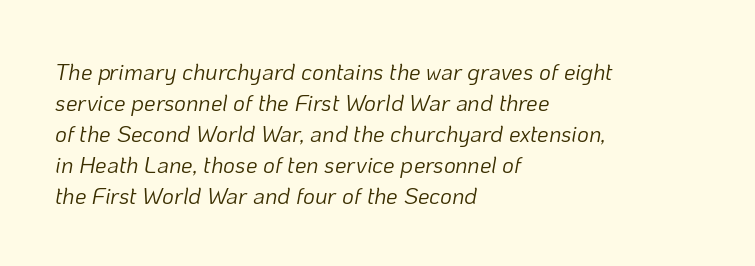
{"italic": "yes", "lean": "right", "slant_degrees": 10, "bold": "no", "underline": "no", "align": "left", "line_spacing": "normal", "line_spacing_ratio": 1.35, "letter_spacing": "normal", "letter_spacing_em": 0.0, "glyph_px": 23}
